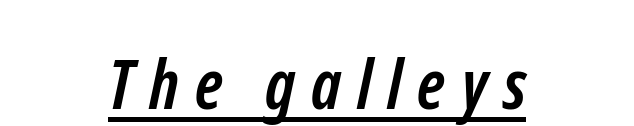
Each line is balanced around a shared central axis. Do the characters align in a grid? No, the font is proportional. The text was rendered using a sans face with plain stroke endings. The type is letterspaced generously, with wide tracking.
